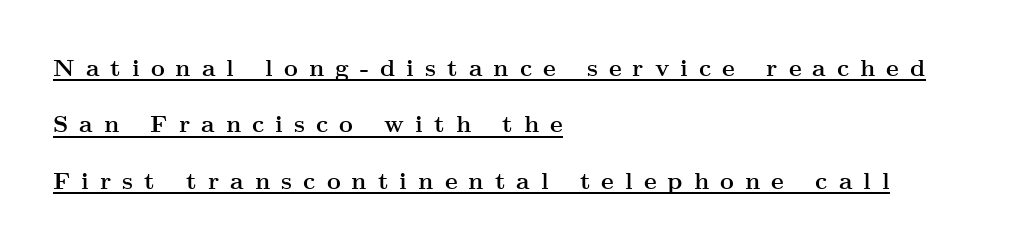
Q: Is the text bold? A: Yes.
Q: Is the text italic (slanted)? A: No, it is upright.
Q: Is the text underlined? A: Yes.
Q: How is the paragraph aligned? A: Left-aligned.
Q: Is the spacing between letters normal or unusually wide? A: Unusually wide.
Q: Is the spacing between lines tight, normal or loose? A: Loose.
